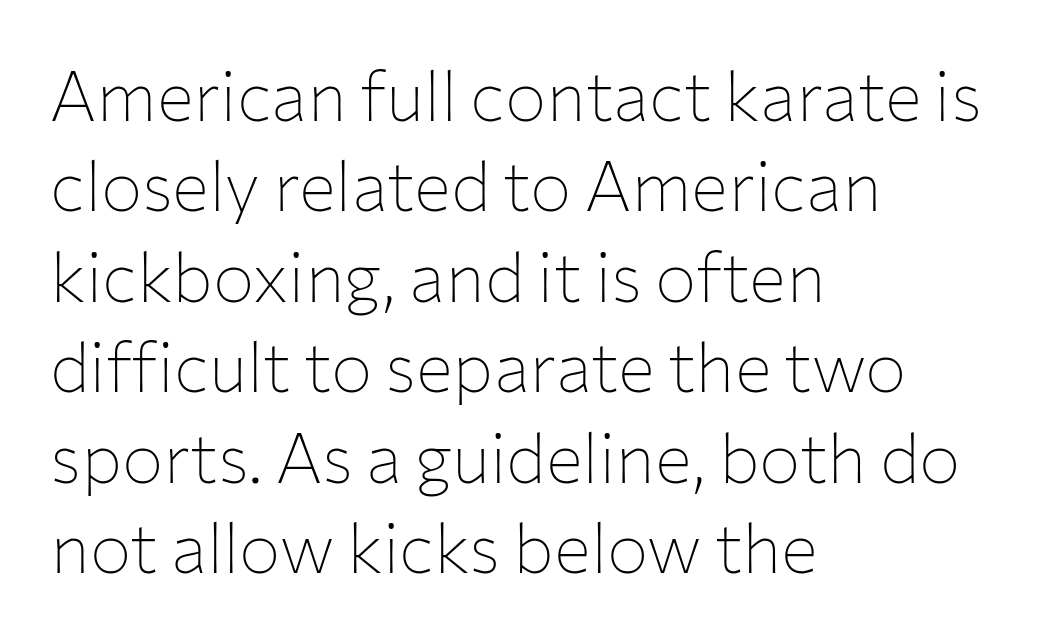
The image shows 69 px thin sans-serif type, upright; set left-aligned, normal line spacing (1.31x), normal letter spacing, not underlined; low stroke contrast and a medium x-height.
